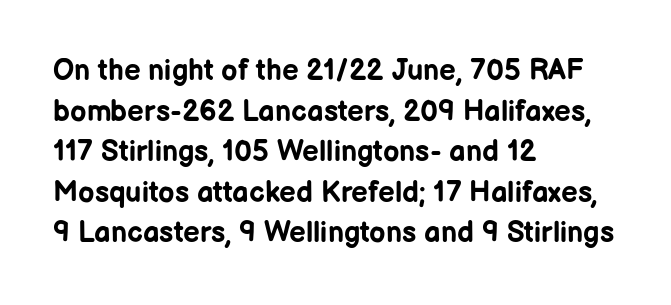
The image shows 29 px bold sans-serif type, upright; set left-aligned, normal line spacing (1.4x), normal letter spacing, not underlined; low stroke contrast and a medium x-height.
